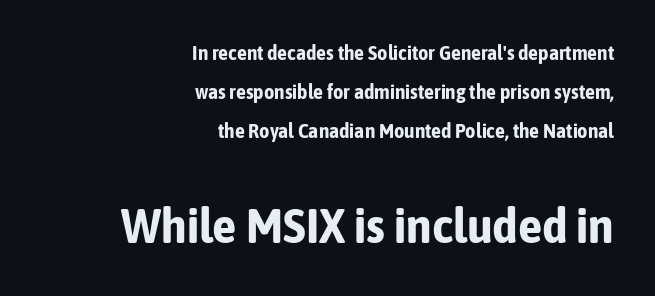
{"serif": "no", "italic": "no", "bold": "yes", "weight": "bold", "width": "condensed", "stroke_contrast": "low", "x_height": "medium", "monospaced": "no", "underline": "no", "align": "right", "line_spacing": "loose", "line_spacing_ratio": 1.95, "letter_spacing": "normal", "letter_spacing_em": 0.0, "larger_block": "second", "size_ratio": 2.45, "glyph_px": 49}
